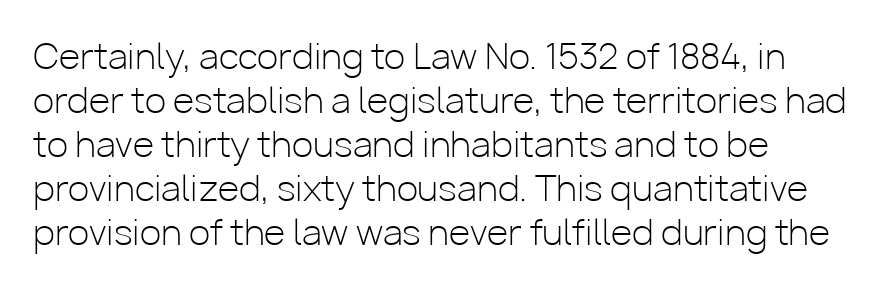
The image shows 35 px light sans-serif type, upright; set left-aligned, normal line spacing (1.26x), normal letter spacing, not underlined; low stroke contrast and a medium x-height.
